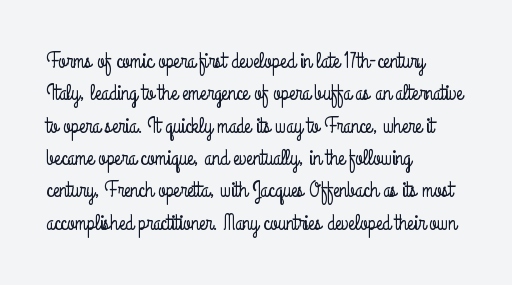
The image shows 22 px text type; set left-aligned, normal line spacing (1.47x), normal letter spacing, not underlined.
